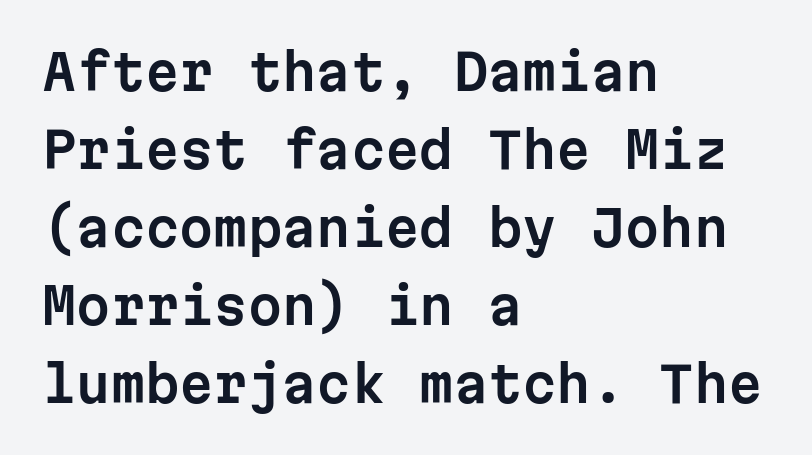
Q: Is the text italic (slanted)? A: No, it is upright.
Q: Is the typeface a serif or a sans-serif typeface? A: Sans-serif.
Q: Is the text underlined? A: No.
Q: How is the paragraph aligned? A: Left-aligned.
Q: Is the spacing between letters normal or unusually wide? A: Normal.
Q: Is the spacing between lines tight, normal or loose? A: Normal.
Q: Width (condensed, normal, or wide)? A: Normal.
Q: Stroke contrast? A: Low.
Q: x-height? A: Medium.
Q: Monospaced? A: Yes.
